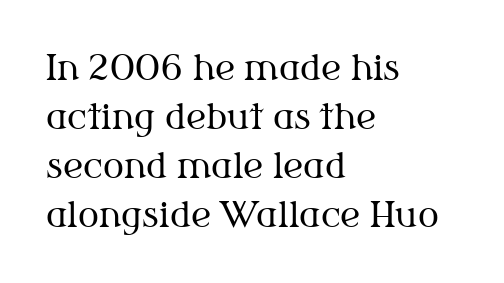
The image shows 35 px regular-weight serif type, upright; set left-aligned, normal line spacing (1.4x), normal letter spacing, not underlined; medium stroke contrast and a medium x-height.
